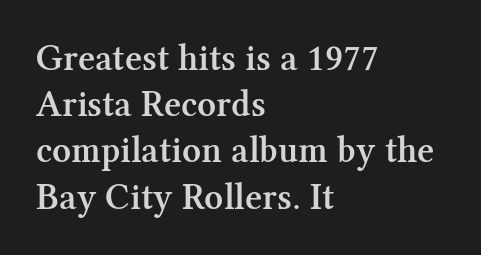
The image shows 37 px semibold serif type, upright; set left-aligned, normal line spacing (1.25x), normal letter spacing, not underlined; medium stroke contrast and a medium x-height.
